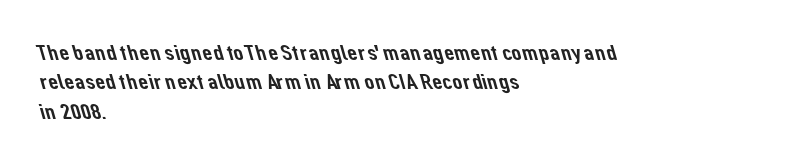
Q: Is the text underlined? A: No.
Q: How is the paragraph aligned? A: Left-aligned.
Q: Is the spacing between letters normal or unusually wide? A: Normal.
Q: Is the spacing between lines tight, normal or loose? A: Normal.
